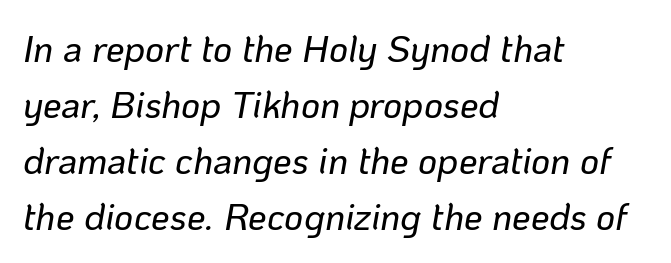
{"italic": "yes", "lean": "right", "slant_degrees": 10, "width": "normal", "stroke_contrast": "low", "x_height": "medium", "monospaced": "no", "underline": "no", "align": "left", "line_spacing": "normal", "line_spacing_ratio": 1.51, "letter_spacing": "normal", "letter_spacing_em": 0.0, "glyph_px": 37}
